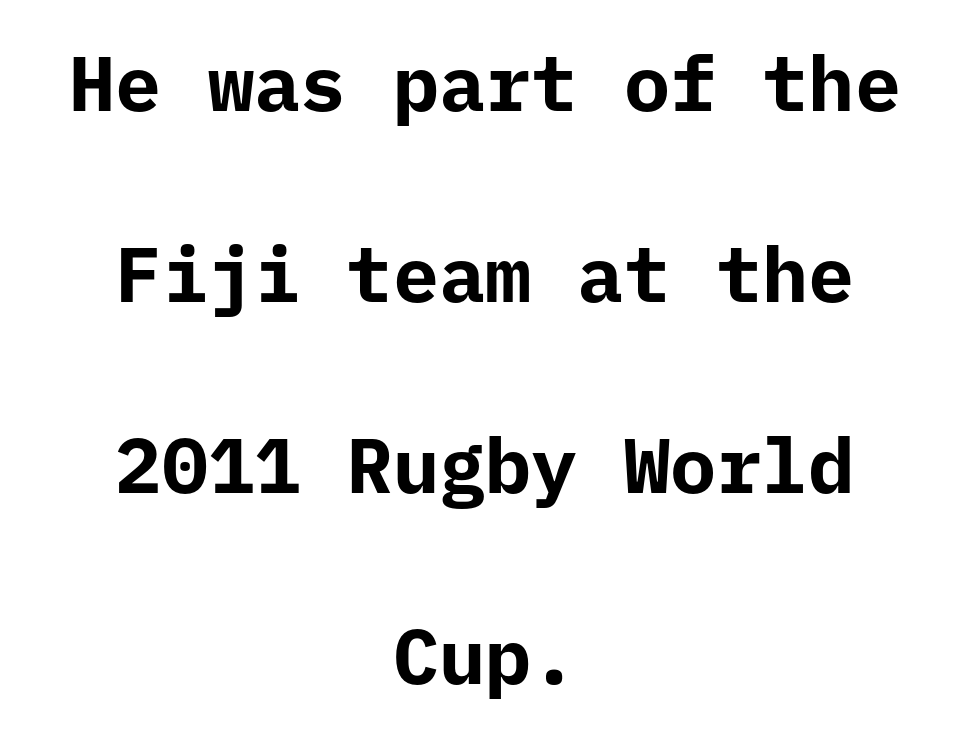
Q: Is the text bold? A: Yes.
Q: Is the text italic (slanted)? A: No, it is upright.
Q: Is the typeface a serif or a sans-serif typeface? A: Sans-serif.
Q: Is the text underlined? A: No.
Q: How is the paragraph aligned? A: Centered.
Q: Is the spacing between letters normal or unusually wide? A: Normal.
Q: Is the spacing between lines tight, normal or loose? A: Loose.
Q: Width (condensed, normal, or wide)? A: Normal.
Q: Stroke contrast? A: Low.
Q: x-height? A: Medium.
Q: Monospaced? A: Yes.
